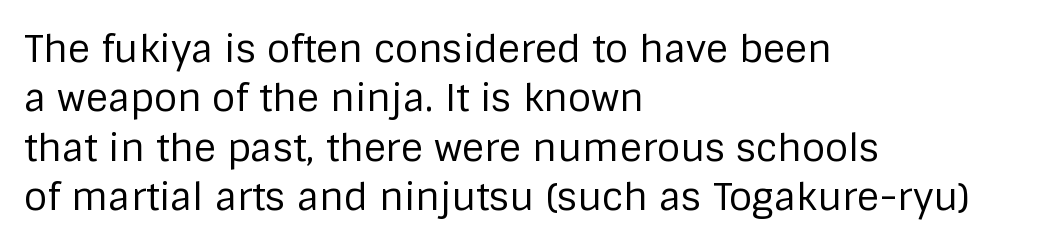
Q: Is the text bold? A: No.
Q: Is the text italic (slanted)? A: No, it is upright.
Q: Is the typeface a serif or a sans-serif typeface? A: Sans-serif.
Q: Is the text underlined? A: No.
Q: How is the paragraph aligned? A: Left-aligned.
Q: Is the spacing between letters normal or unusually wide? A: Normal.
Q: Is the spacing between lines tight, normal or loose? A: Normal.
Q: Width (condensed, normal, or wide)? A: Normal.
Q: Stroke contrast? A: Low.
Q: x-height? A: Large.
Q: Monospaced? A: No.
